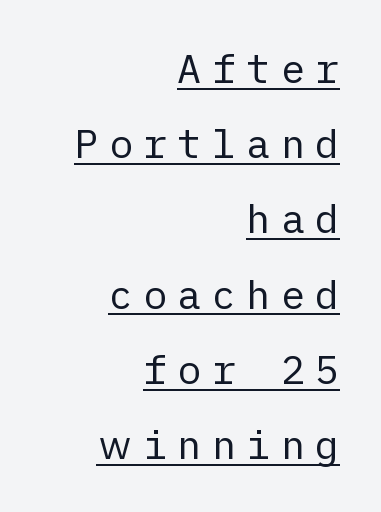
This rendering uses right alignment, leaving the left contour irregular. The letters are spread apart with noticeably loose tracking. The face used here is a sans, in the tradition of grotesques and geometrics. The face looks like a standard text weight, possibly lighter.
